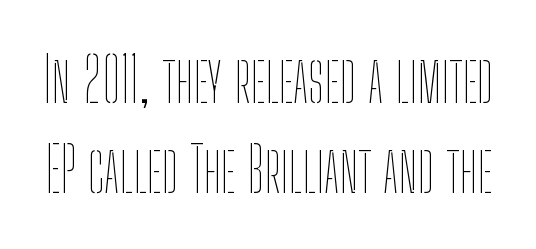
{"italic": "no", "bold": "no", "weight": "thin", "width": "condensed", "stroke_contrast": "low", "x_height": "medium", "monospaced": "no", "underline": "no", "line_spacing": "normal", "line_spacing_ratio": 1.48, "letter_spacing": "normal", "letter_spacing_em": 0.0, "glyph_px": 61}
